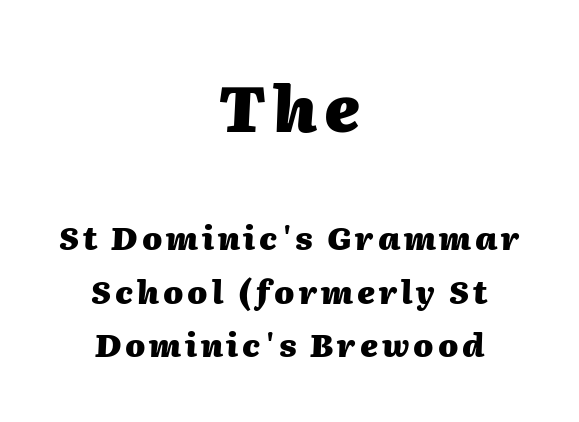
Q: Is the text bold? A: Yes.
Q: Is the text italic (slanted)? A: Yes, it leans right by about 2 degrees.
Q: Is the text underlined? A: No.
Q: How is the paragraph aligned? A: Centered.
Q: Is the spacing between lines tight, normal or loose? A: Normal.
Q: Which block of text is set in a larger size, the first (top) or the second (bottom)? A: The first (top) one.
Q: Width (condensed, normal, or wide)? A: Normal.
Q: Stroke contrast? A: Medium.
Q: x-height? A: Medium.
Q: Monospaced? A: No.
